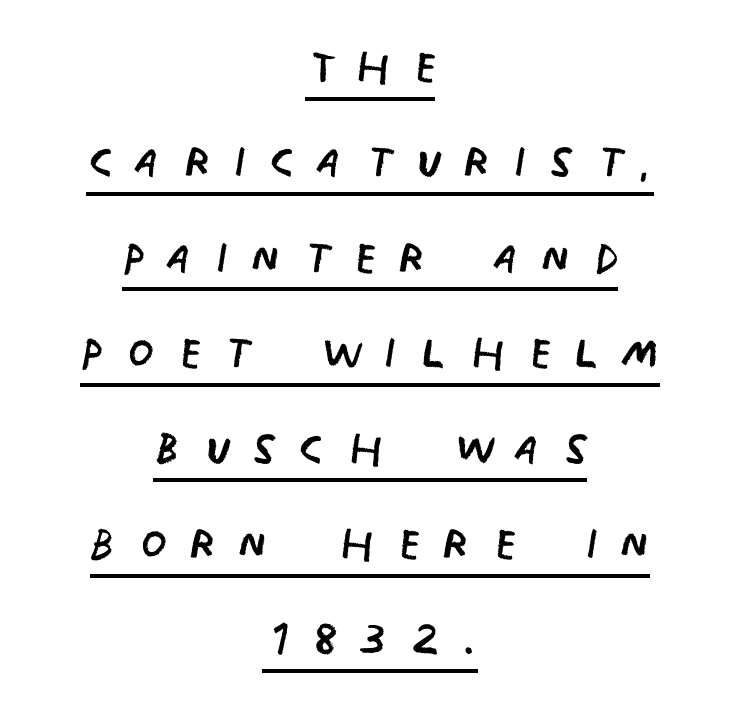
{"serif": "no", "bold": "no", "weight": "regular", "width": "condensed", "stroke_contrast": "low", "x_height": "large", "monospaced": "no", "underline": "yes", "align": "center", "line_spacing": "normal", "line_spacing_ratio": 1.59, "letter_spacing": "wide", "letter_spacing_em": 0.38, "glyph_px": 60}
